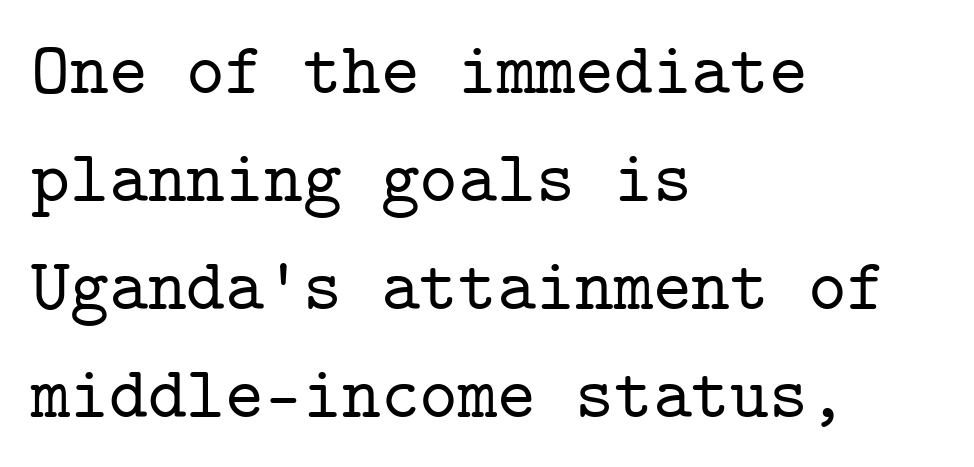
Q: Is the text italic (slanted)? A: No, it is upright.
Q: Is the typeface a serif or a sans-serif typeface? A: Serif.
Q: Is the text underlined? A: No.
Q: How is the paragraph aligned? A: Left-aligned.
Q: Is the spacing between letters normal or unusually wide? A: Normal.
Q: Is the spacing between lines tight, normal or loose? A: Normal.
Q: Width (condensed, normal, or wide)? A: Normal.
Q: Stroke contrast? A: Low.
Q: x-height? A: Medium.
Q: Monospaced? A: Yes.
